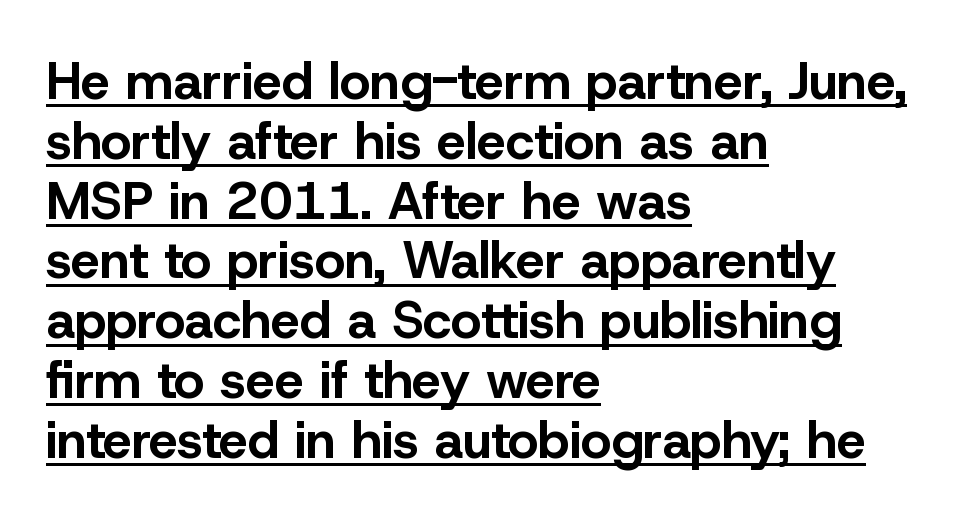
{"serif": "no", "italic": "no", "bold": "yes", "weight": "bold", "width": "normal", "stroke_contrast": "low", "x_height": "medium", "monospaced": "no", "underline": "yes", "align": "left", "line_spacing": "tight", "line_spacing_ratio": 1.15, "letter_spacing": "normal", "letter_spacing_em": 0.0, "glyph_px": 52}
